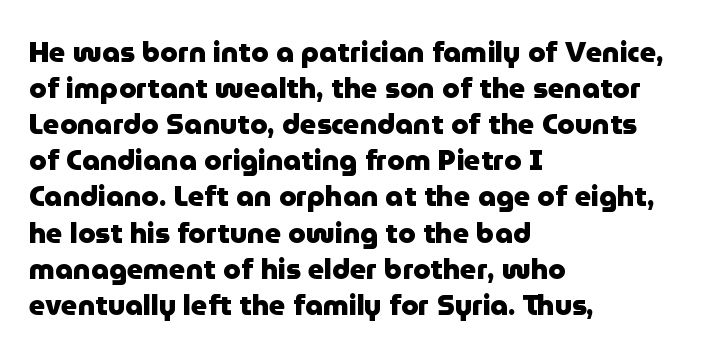
The image shows 28 px heavy sans-serif type, upright; set left-aligned, normal line spacing (1.29x), normal letter spacing, not underlined; low stroke contrast and a medium x-height.
